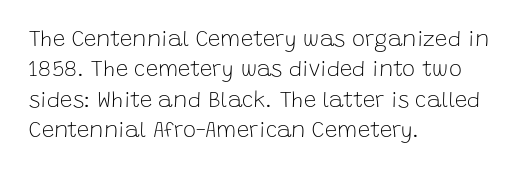
A quiet, ordinary-to-light weight characterises the typeface. The text block is weighted toward the left margin, trailing off unevenly rightward. This rendering leaves character spacing at its baseline value. Characters remain perfectly vertical along every line. The strip under each line holds only bare page.
